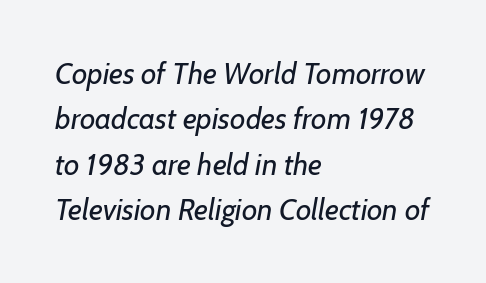
The setting favours the left margin, as ordinary paragraphs usually do. The letterforms sit shoulder to shoulder at normal distance. This sample has the flowing, uneven cadence of proportional lettering. Does the leading feel generous? No, just average. The passage shown is not underscored anywhere. The letters carry no serifs — their stems end cleanly without finishing strokes.
